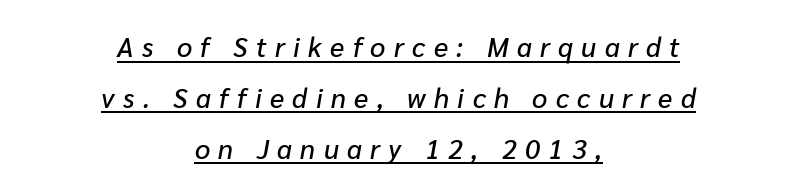
The glyphs look as if they've been sheared to an angle. Inter-character spacing is expanded well beyond the font's built-in metrics. The sample's only ornament is a line tracing under the words. The rag falls on both sides of this text block equally.
